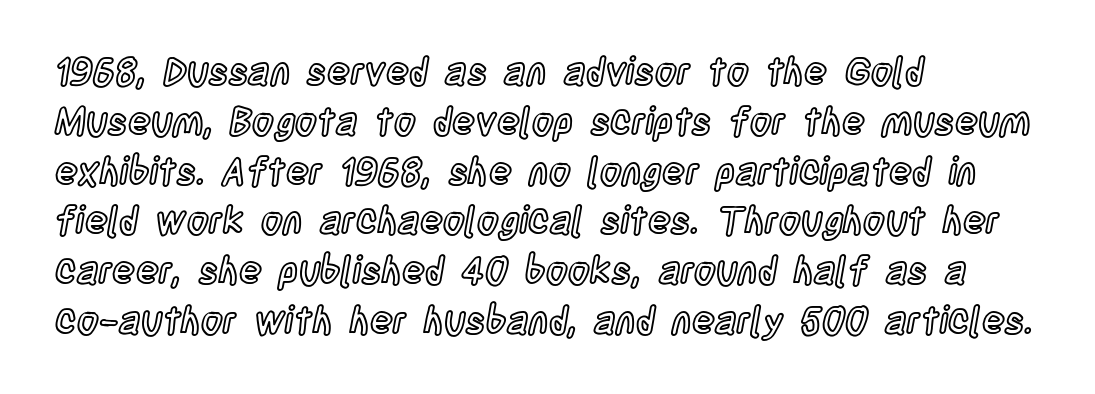
Line starts are locked; line ends wander. Is the letter spacing exaggerated? No — it looks like the ordinary default. These lines are rendered in a variable-pitch font.
